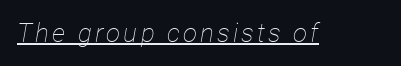
The image shows 26 px text type, italic (leaning right); set underlined.
